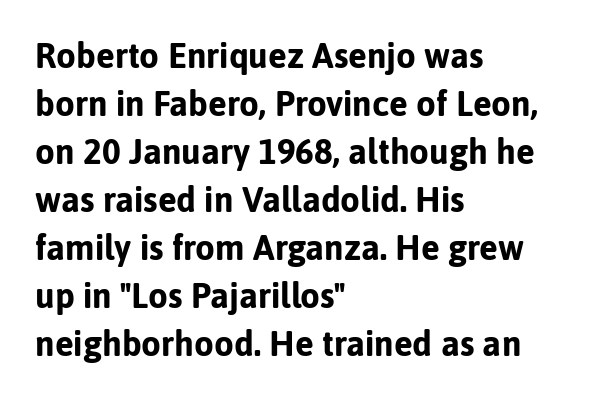
Is the block centered? No — it sits flush against the left margin. Is the type bold? Yes — the strokes are clearly thick and heavy. You can tell from the bare stems that sans-serif type was used. This sample has the flowing, uneven cadence of proportional lettering. The designer left line spacing at the default. Descenders hang freely into open space.
